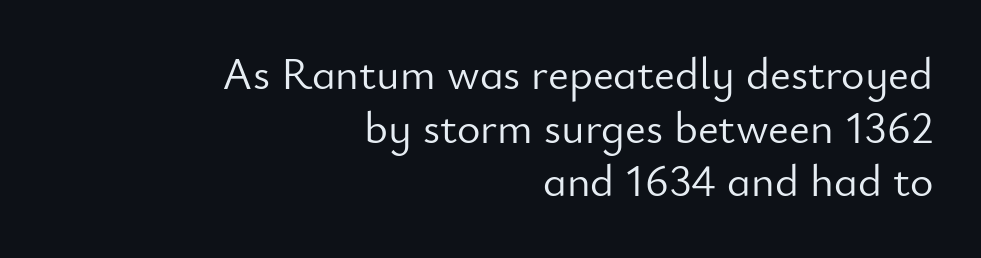
The image shows 45 px light sans-serif type, upright; set right-aligned, line spacing 1.19x, normal letter spacing, not underlined; low stroke contrast and a small x-height.
